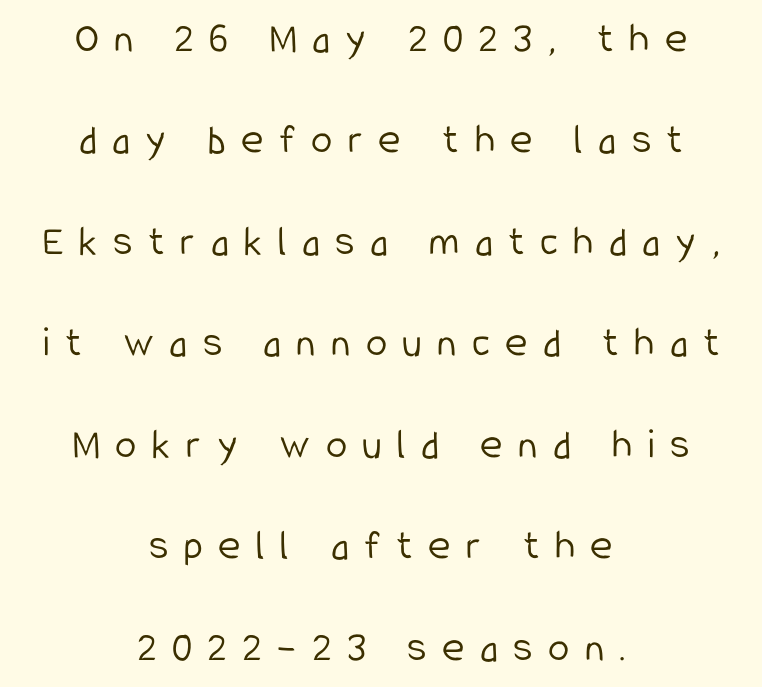
{"serif": "no", "italic": "no", "bold": "no", "weight": "light", "width": "condensed", "stroke_contrast": "low", "x_height": "medium", "monospaced": "no", "underline": "no", "align": "center", "line_spacing": "loose", "line_spacing_ratio": 2.36, "letter_spacing": "wide", "letter_spacing_em": 0.36, "glyph_px": 43}
